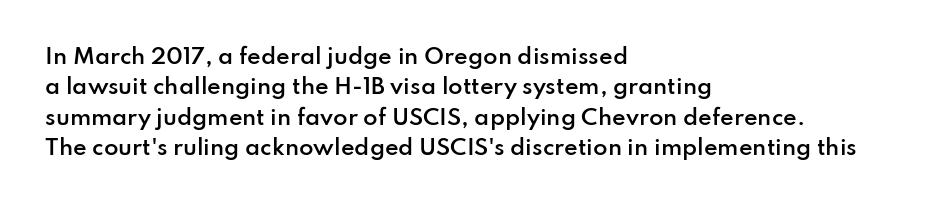
{"italic": "no", "bold": "semi", "underline": "no", "align": "left", "line_spacing": "normal", "line_spacing_ratio": 1.45, "letter_spacing": "normal", "letter_spacing_em": 0.0, "glyph_px": 21}
